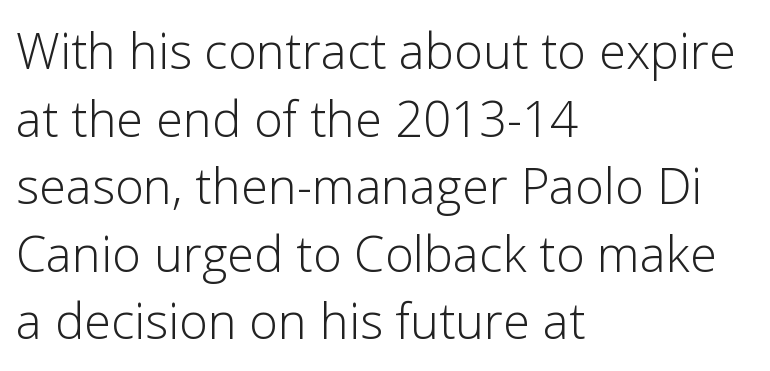
The image shows 49 px light sans-serif type, upright; set left-aligned, normal line spacing (1.38x), normal letter spacing, not underlined; low stroke contrast and a medium x-height.
